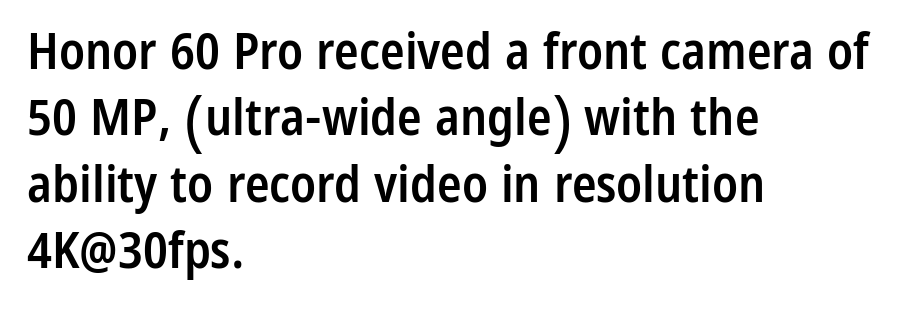
Spacing between characters is what you'd get straight out of the box. The words here are not underlined. Do the characters align in a grid? No, the font is proportional. In terms of posture, this sample is upright. Is this a sans? Yes — the strokes have no serifs. This is moderately heavy type, rendered in semibold.
